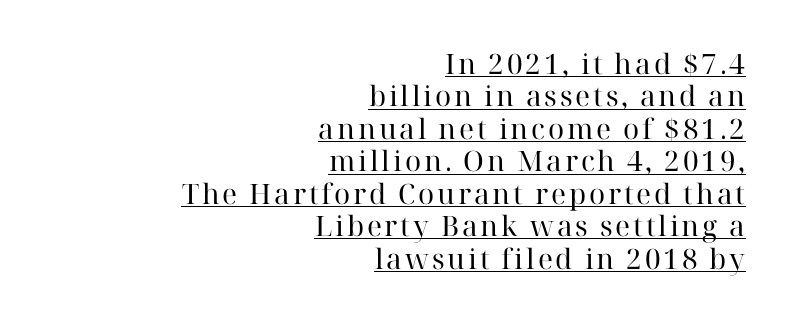
Q: Is the text bold? A: No.
Q: Is the text italic (slanted)? A: No, it is upright.
Q: Is the typeface a serif or a sans-serif typeface? A: Serif.
Q: Is the text underlined? A: Yes.
Q: How is the paragraph aligned? A: Right-aligned.
Q: Width (condensed, normal, or wide)? A: Normal.
Q: Stroke contrast? A: High.
Q: x-height? A: Medium.
Q: Monospaced? A: No.
